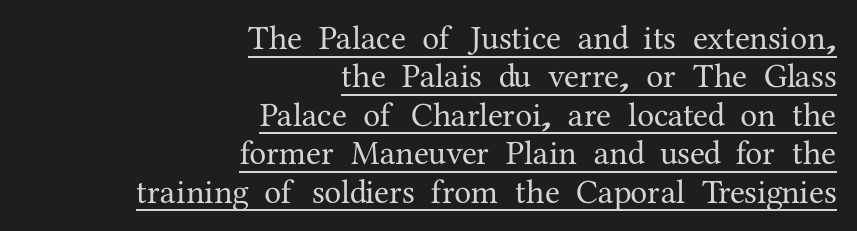
Q: Is the text italic (slanted)? A: No, it is upright.
Q: Is the typeface a serif or a sans-serif typeface? A: Serif.
Q: Is the text underlined? A: Yes.
Q: How is the paragraph aligned? A: Right-aligned.
Q: Is the spacing between letters normal or unusually wide? A: Normal.
Q: Is the spacing between lines tight, normal or loose? A: Tight.
Q: Width (condensed, normal, or wide)? A: Normal.
Q: Stroke contrast? A: Medium.
Q: x-height? A: Medium.
Q: Monospaced? A: No.
